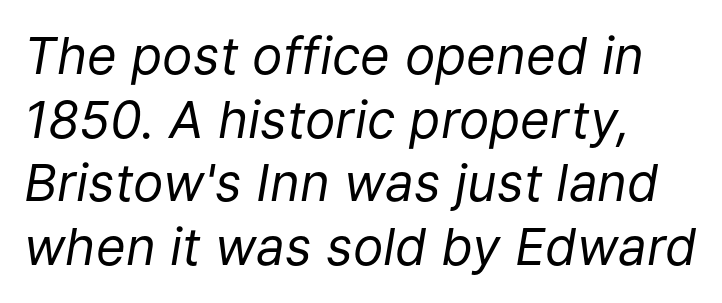
Q: Is the text bold? A: No.
Q: Is the text italic (slanted)? A: Yes, it leans right by about 9 degrees.
Q: Is the text underlined? A: No.
Q: Is the spacing between letters normal or unusually wide? A: Normal.
Q: Is the spacing between lines tight, normal or loose? A: Normal.
Q: Width (condensed, normal, or wide)? A: Normal.
Q: Stroke contrast? A: Low.
Q: x-height? A: Medium.
Q: Monospaced? A: No.
